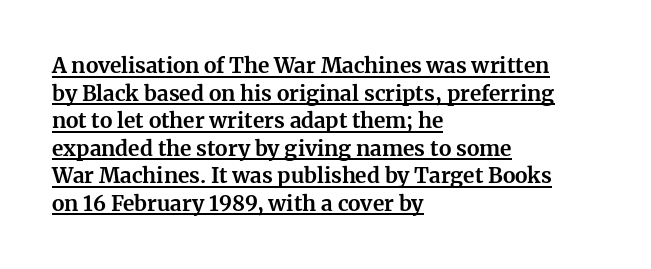
{"italic": "no", "bold": "yes", "underline": "yes", "align": "left", "line_spacing": "normal", "line_spacing_ratio": 1.31, "letter_spacing": "normal", "letter_spacing_em": 0.0, "glyph_px": 21}
